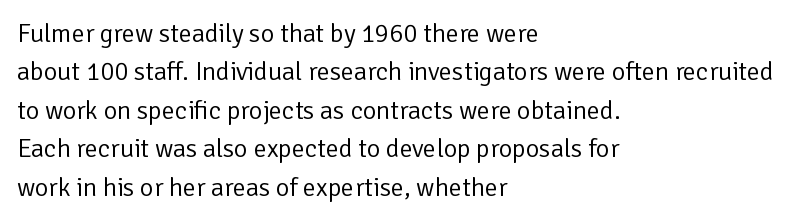
Q: Is the text bold? A: No.
Q: Is the text italic (slanted)? A: No, it is upright.
Q: Is the text underlined? A: No.
Q: How is the paragraph aligned? A: Left-aligned.
Q: Is the spacing between letters normal or unusually wide? A: Normal.
Q: Is the spacing between lines tight, normal or loose? A: Normal.
